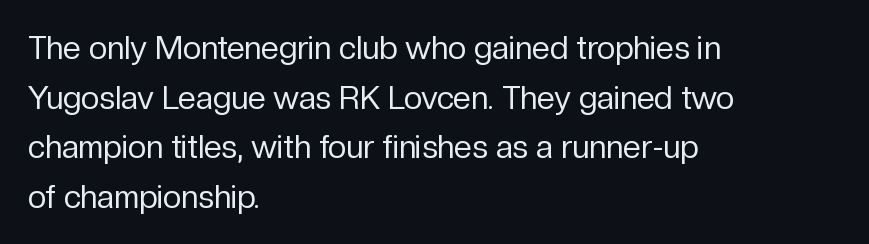
Q: Is the text bold? A: No.
Q: Is the text italic (slanted)? A: No, it is upright.
Q: Is the typeface a serif or a sans-serif typeface? A: Sans-serif.
Q: Is the text underlined? A: No.
Q: How is the paragraph aligned? A: Left-aligned.
Q: Is the spacing between letters normal or unusually wide? A: Normal.
Q: Is the spacing between lines tight, normal or loose? A: Normal.
Q: Width (condensed, normal, or wide)? A: Normal.
Q: Stroke contrast? A: Low.
Q: x-height? A: Medium.
Q: Monospaced? A: No.
